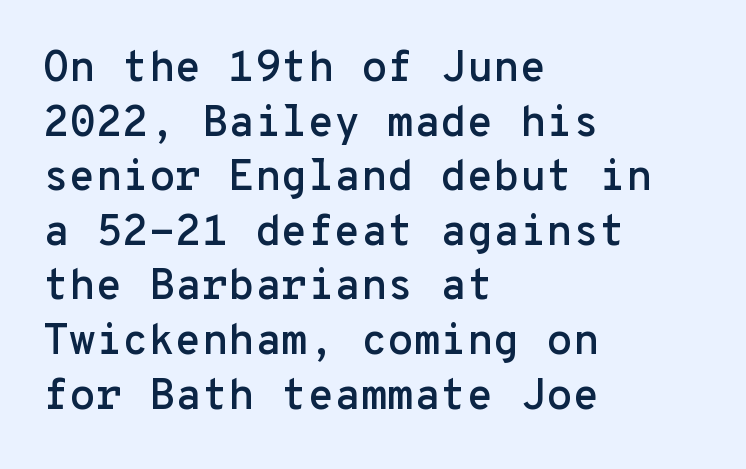
The area under the type is left untouched. You could count columns in this text — the font is strictly monospaced. A student would call this left alignment; a typographer would say flush left, rag right. In terms of leading, this rendering sits right in the middle. The characters display no serif detailing; their extremities are plain. Posture: straight, roman, zero tilt.
